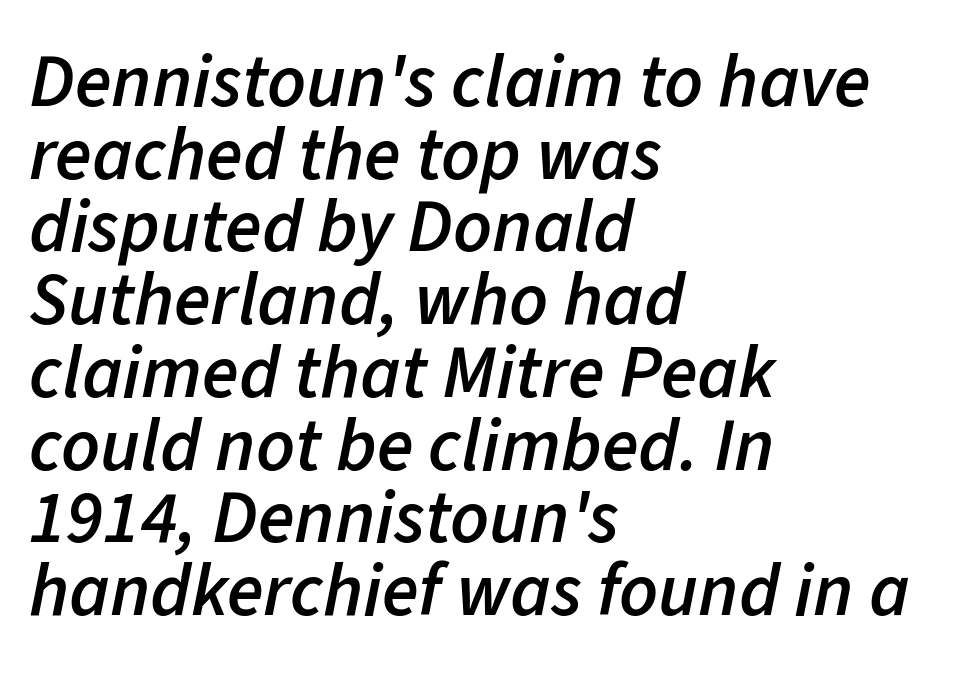
Line beginnings align vertically; line endings do not. Do the characters align in a grid? No, the font is proportional. As a designer I'd log this as weight 600, semibold. The type is set solid horizontally, with unmodified tracking. An italicized treatment has been applied to the whole sample. The foot of each line stays bare and open.
